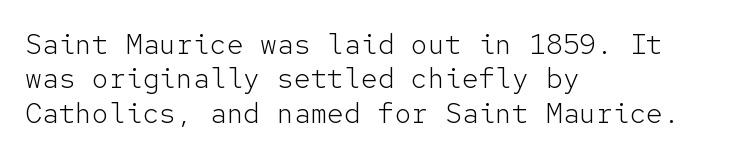
Q: Is the text bold? A: No.
Q: Is the text italic (slanted)? A: No, it is upright.
Q: Is the typeface a serif or a sans-serif typeface? A: Sans-serif.
Q: Is the text underlined? A: No.
Q: How is the paragraph aligned? A: Left-aligned.
Q: Is the spacing between letters normal or unusually wide? A: Normal.
Q: Width (condensed, normal, or wide)? A: Normal.
Q: Stroke contrast? A: Low.
Q: x-height? A: Medium.
Q: Monospaced? A: Yes.
